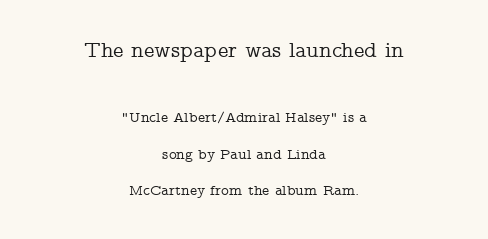
{"italic": "no", "underline": "no", "align": "center", "line_spacing": "loose", "line_spacing_ratio": 2.43, "letter_spacing": "normal", "letter_spacing_em": 0.0, "larger_block": "first", "size_ratio": 1.47, "glyph_px": 22}
